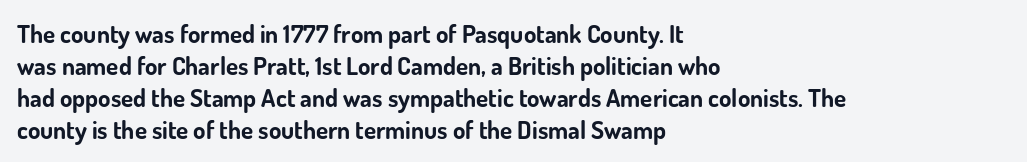
{"italic": "no", "bold": "yes", "underline": "no", "align": "left", "line_spacing": "normal", "line_spacing_ratio": 1.28, "letter_spacing": "normal", "letter_spacing_em": 0.0, "glyph_px": 25}
